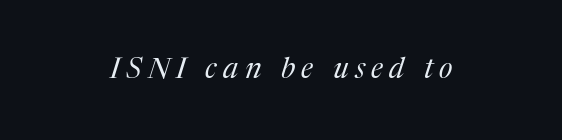
The image shows 29 px regular-weight serif type, italic (leaning right); set unusually wide letter spacing (+0.22 em), not underlined; medium stroke contrast and a medium x-height.
